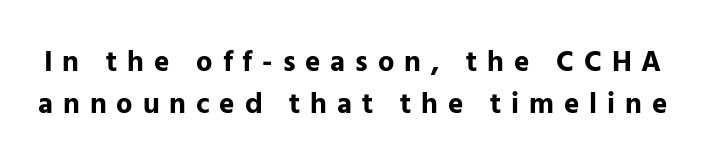
Q: Is the text bold? A: Yes.
Q: Is the text italic (slanted)? A: No, it is upright.
Q: Is the typeface a serif or a sans-serif typeface? A: Sans-serif.
Q: Is the text underlined? A: No.
Q: Is the spacing between letters normal or unusually wide? A: Unusually wide.
Q: Is the spacing between lines tight, normal or loose? A: Normal.
Q: Width (condensed, normal, or wide)? A: Normal.
Q: Stroke contrast? A: Low.
Q: x-height? A: Medium.
Q: Monospaced? A: No.
